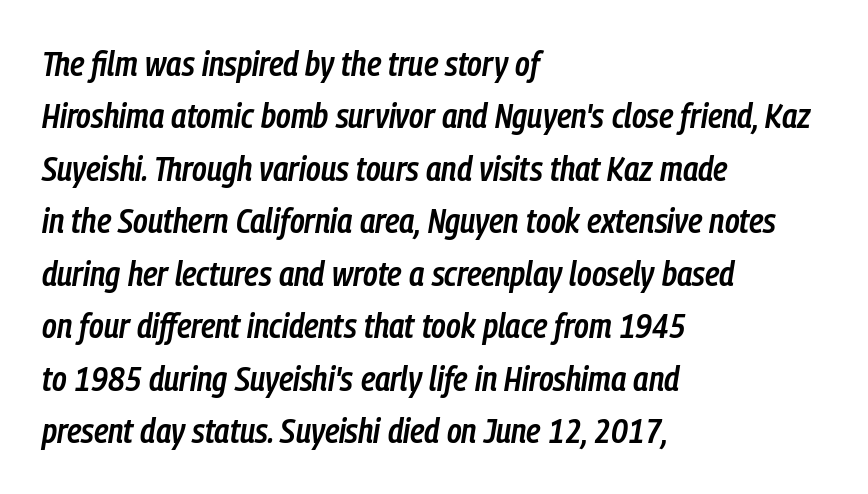
The foot of each line stays bare and open. Compared with ordinary roman type, these characters are visibly tilted. Varying glyph widths throughout — classic text-font behaviour. The gaps between neighbouring characters are ordinary and unremarkable. Notice how the passage keeps a crisp vertical edge on the left only. Notice the strokes are somewhat thickened but not fully heavy: this is a semibold.
